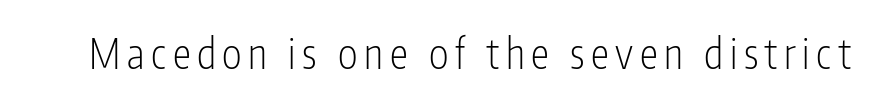
Weight: in the light-to-regular range. The passage shown is typeset with a sans-serif family. When letters stand straight like this, we call the style roman or upright. The letters advance in unequal steps, a hallmark of proportional type. Just letters on the line, the space beneath them empty.
